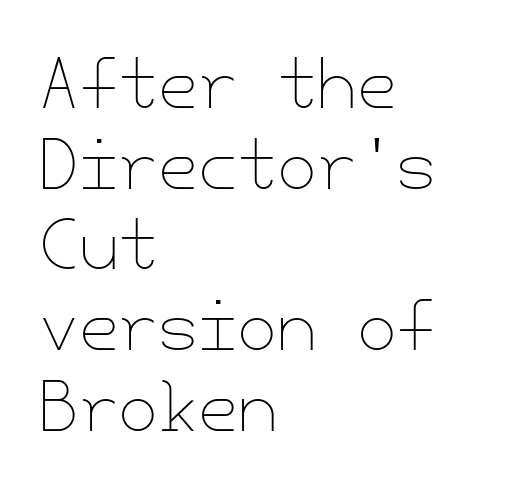
The image shows 64 px thin type, upright; set left-aligned, normal line spacing (1.26x), normal letter spacing, not underlined; low stroke contrast and a small x-height.
